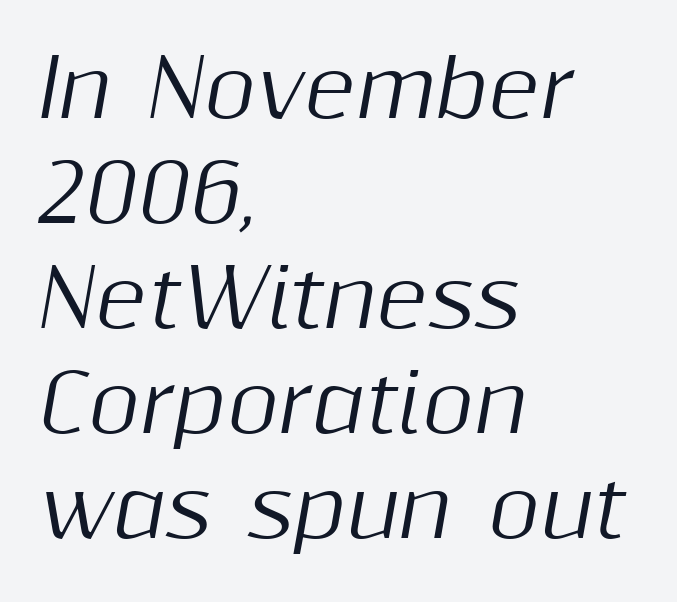
{"italic": "yes", "lean": "right", "slant_degrees": 10, "width": "normal", "stroke_contrast": "medium", "x_height": "medium", "monospaced": "no", "underline": "no", "align": "left", "line_spacing": "normal", "line_spacing_ratio": 1.33, "letter_spacing": "normal", "letter_spacing_em": 0.0, "glyph_px": 79}
